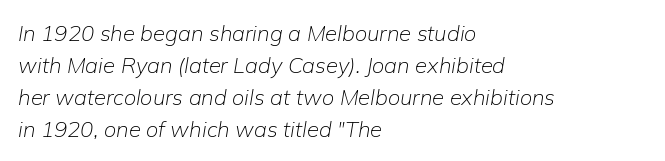
{"italic": "yes", "lean": "right", "slant_degrees": 9, "bold": "no", "underline": "no", "align": "left", "line_spacing": "normal", "line_spacing_ratio": 1.45, "letter_spacing": "normal", "letter_spacing_em": 0.0, "glyph_px": 22}
